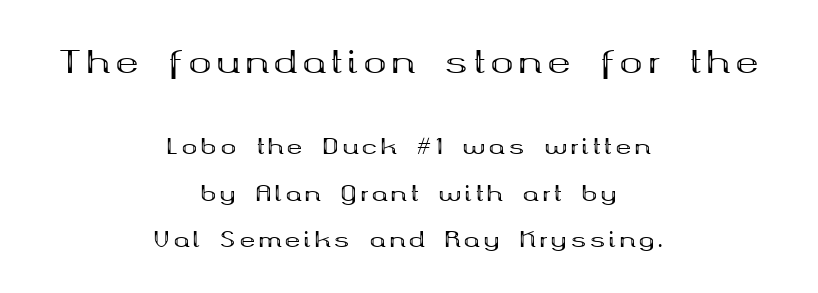
Q: Is the text bold? A: Yes.
Q: Is the text italic (slanted)? A: No, it is upright.
Q: Is the typeface a serif or a sans-serif typeface? A: Serif.
Q: Is the text underlined? A: No.
Q: How is the paragraph aligned? A: Centered.
Q: Is the spacing between lines tight, normal or loose? A: Loose.
Q: Which block of text is set in a larger size, the first (top) or the second (bottom)? A: The first (top) one.
Q: Width (condensed, normal, or wide)? A: Wide.
Q: Stroke contrast? A: Medium.
Q: x-height? A: Medium.
Q: Monospaced? A: No.
